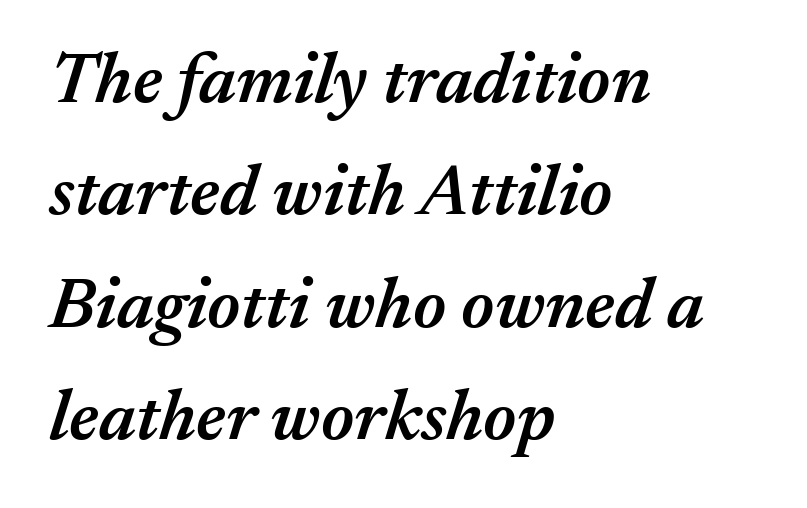
{"italic": "yes", "lean": "right", "slant_degrees": 17, "bold": "semi", "weight": "semibold", "width": "normal", "stroke_contrast": "medium", "x_height": "medium", "monospaced": "no", "underline": "no", "align": "left", "line_spacing": "normal", "line_spacing_ratio": 1.56, "letter_spacing": "normal", "letter_spacing_em": 0.0, "glyph_px": 72}
